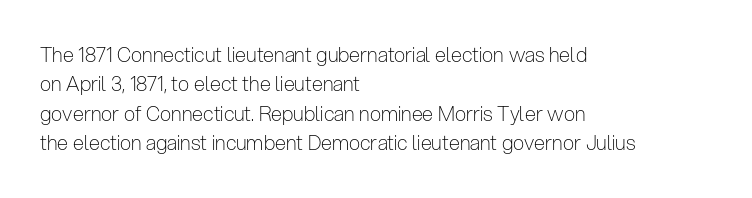
The image shows 20 px text type, upright; set left-aligned, normal line spacing (1.47x), normal letter spacing, not underlined.
